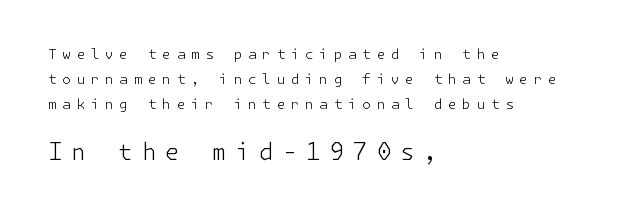
The image shows 23 px text type, upright; set left-aligned, line spacing 1.79x, unusually wide letter spacing (+0.4 em), not underlined; the second (bottom) block is 1.64x larger.
